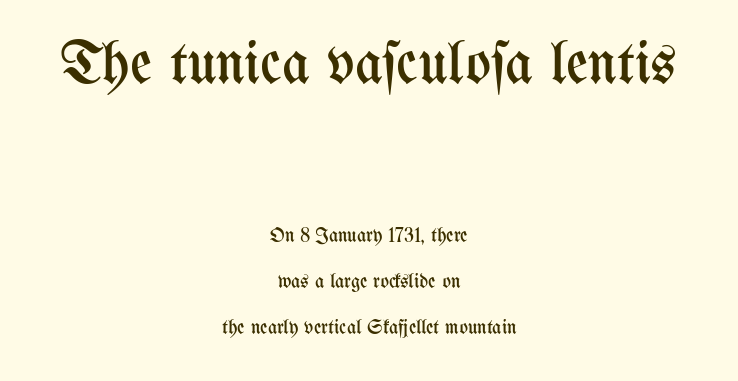
The image shows 60 px regular-weight, condensed type, upright; set centered, loose line spacing (2.3x), normal letter spacing, not underlined; the first (top) block is 3.0x larger; medium stroke contrast and a medium x-height.
